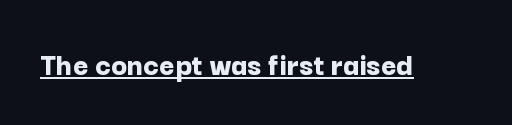
The image shows 33 px bold sans-serif type, upright; set normal letter spacing, underlined; low stroke contrast and a medium x-height.
